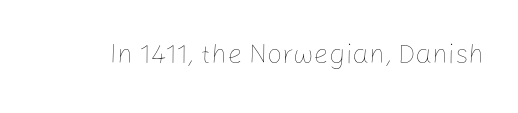
Has an underline been added? It has not. The type is set solid horizontally, with unmodified tracking. The characters are drawn with everyday or finer stroke widths. Every character sits straight up, as roman type does.
